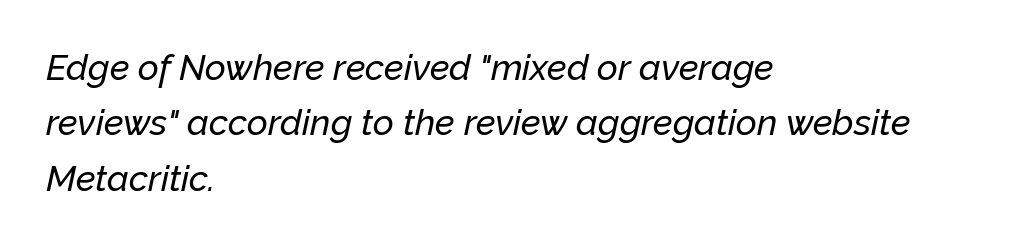
The image shows 36 px text type, italic (leaning right); set left-aligned, normal line spacing (1.54x), normal letter spacing, not underlined; low stroke contrast and a medium x-height.
